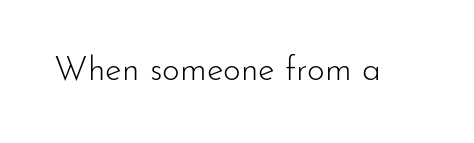
The image shows 34 px light sans-serif type, upright; set normal letter spacing, not underlined; low stroke contrast and a small x-height.
